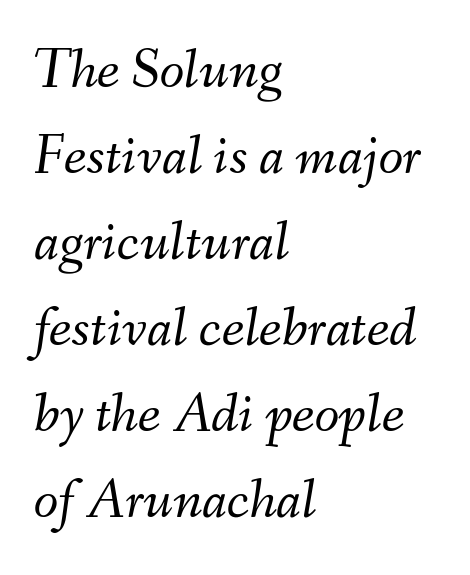
The image shows 57 px light type, italic (leaning right); set left-aligned, normal line spacing (1.51x), normal letter spacing, not underlined; medium stroke contrast and a small x-height.
